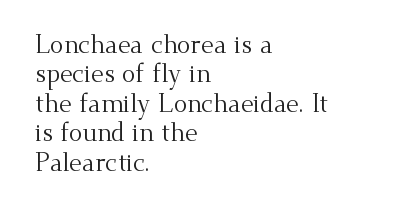
{"italic": "no", "bold": "no", "underline": "no", "align": "left", "line_spacing_ratio": 1.18, "letter_spacing": "normal", "letter_spacing_em": 0.0, "glyph_px": 25}
